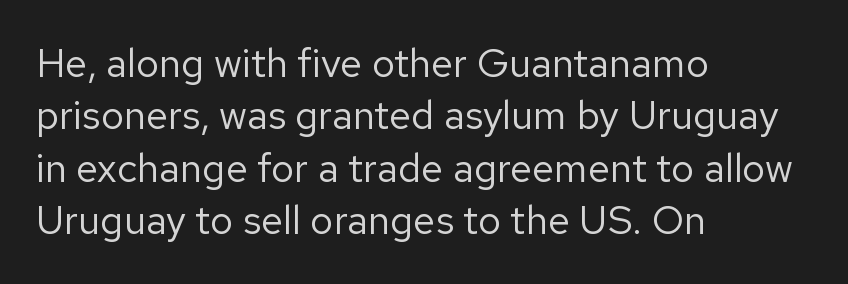
Q: Is the text bold? A: No.
Q: Is the text italic (slanted)? A: No, it is upright.
Q: Is the typeface a serif or a sans-serif typeface? A: Sans-serif.
Q: Is the text underlined? A: No.
Q: How is the paragraph aligned? A: Left-aligned.
Q: Is the spacing between letters normal or unusually wide? A: Normal.
Q: Is the spacing between lines tight, normal or loose? A: Normal.
Q: Width (condensed, normal, or wide)? A: Normal.
Q: Stroke contrast? A: Low.
Q: x-height? A: Medium.
Q: Monospaced? A: No.
